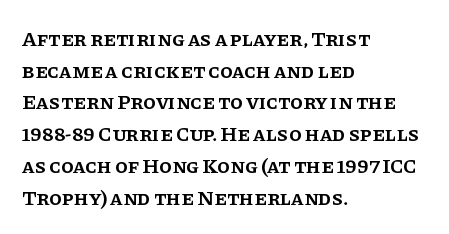
Q: Is the text bold? A: Semi-bold.
Q: Is the text italic (slanted)? A: No, it is upright.
Q: Is the text underlined? A: No.
Q: How is the paragraph aligned? A: Left-aligned.
Q: Is the spacing between letters normal or unusually wide? A: Normal.
Q: Is the spacing between lines tight, normal or loose? A: Normal.
